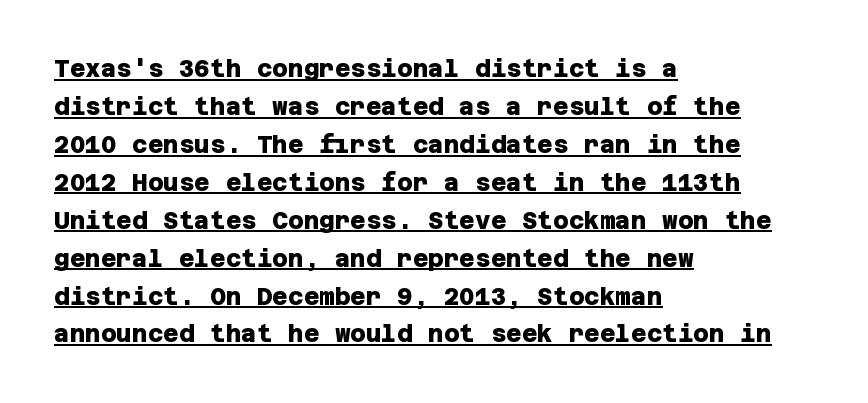
Q: Is the text bold? A: Yes.
Q: Is the text underlined? A: Yes.
Q: How is the paragraph aligned? A: Left-aligned.
Q: Is the spacing between letters normal or unusually wide? A: Normal.
Q: Is the spacing between lines tight, normal or loose? A: Normal.
